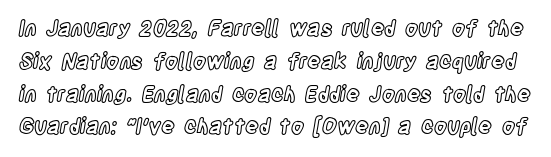
{"underline": "no", "line_spacing": "normal", "line_spacing_ratio": 1.56, "letter_spacing": "normal", "letter_spacing_em": 0.0, "glyph_px": 21}
